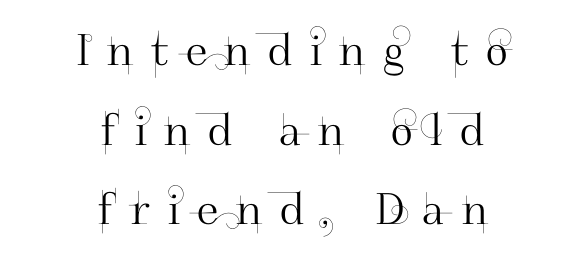
These lines stack symmetrically, like a column narrowing and widening about its center. This sample has the flowing, uneven cadence of proportional lettering. Loose tracking; the words dissolve into strings of separated letters. Honestly, there is no underline to notice here at all. This sample uses an upright cut, with every glyph sitting square on the baseline.
